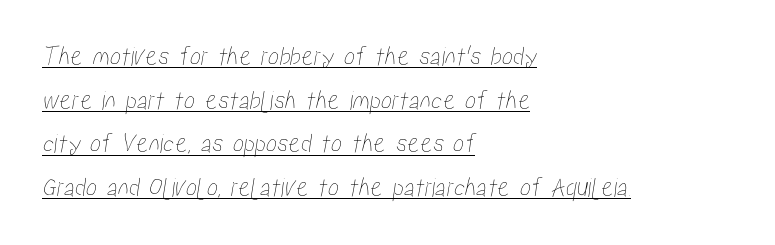
Q: Is the text underlined? A: Yes.
Q: How is the paragraph aligned? A: Left-aligned.
Q: Is the spacing between letters normal or unusually wide? A: Normal.
Q: Is the spacing between lines tight, normal or loose? A: Normal.
Q: Width (condensed, normal, or wide)? A: Condensed.
Q: Stroke contrast? A: Low.
Q: x-height? A: Medium.
Q: Monospaced? A: No.
